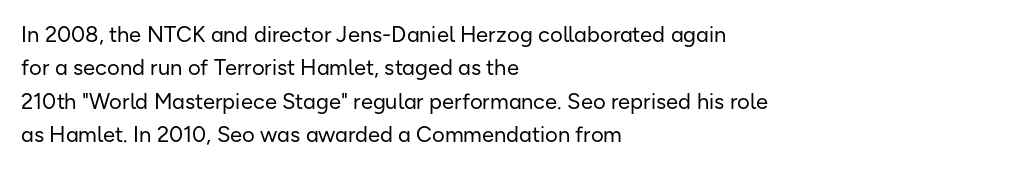
The image shows 22 px text type, upright; set left-aligned, normal line spacing (1.52x), normal letter spacing, not underlined.
